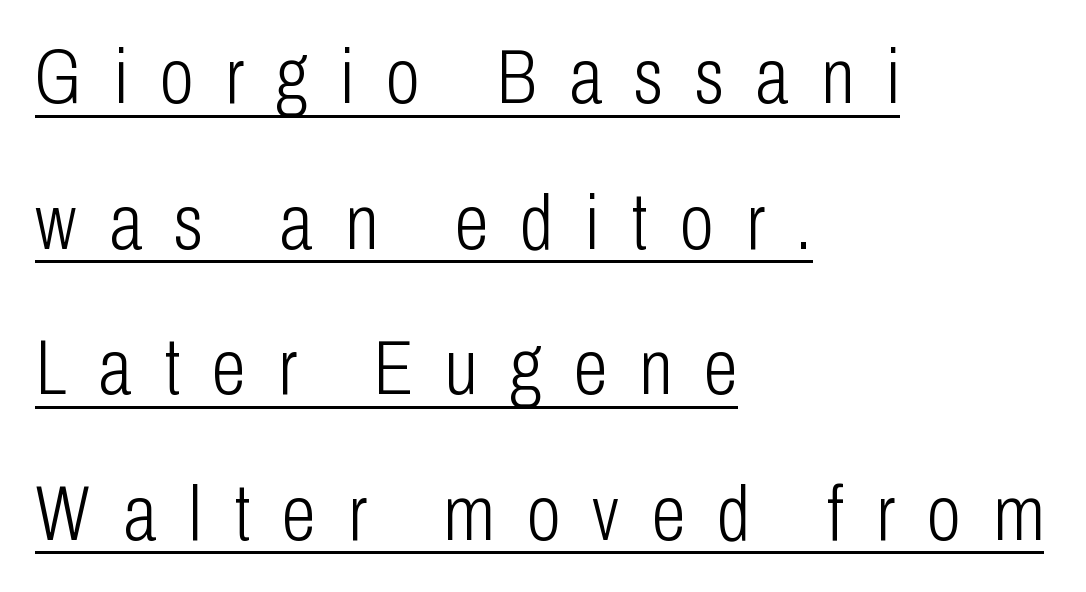
The image shows 77 px light, condensed sans-serif type, upright; set left-aligned, line spacing 1.89x, unusually wide letter spacing (+0.42 em), underlined; low stroke contrast and a medium x-height.
